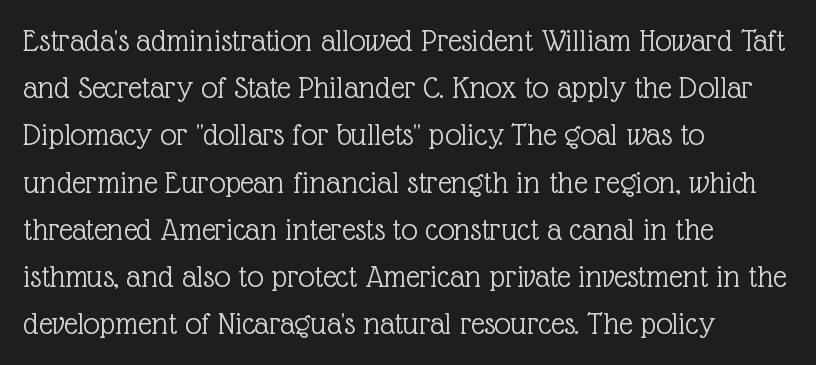
{"serif": "yes", "italic": "no", "bold": "no", "weight": "light", "width": "normal", "x_height": "medium", "monospaced": "no", "underline": "no", "align": "left", "line_spacing": "normal", "line_spacing_ratio": 1.43, "letter_spacing": "normal", "letter_spacing_em": 0.0, "glyph_px": 33}
